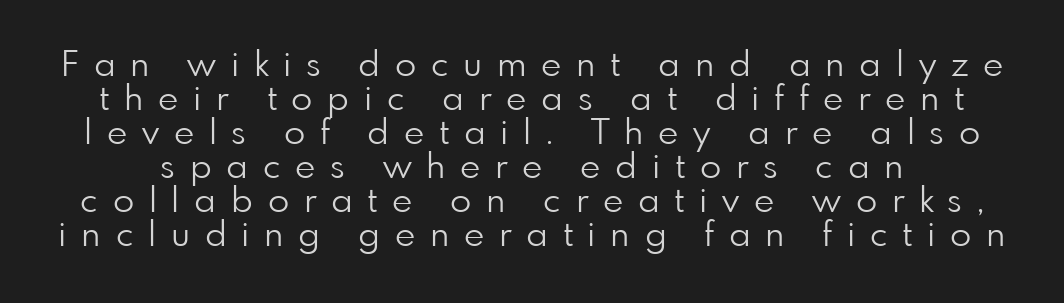
The image shows 35 px light sans-serif type, upright; set tight line spacing (0.97x), unusually wide letter spacing (+0.42 em), not underlined; low stroke contrast and a small x-height.
